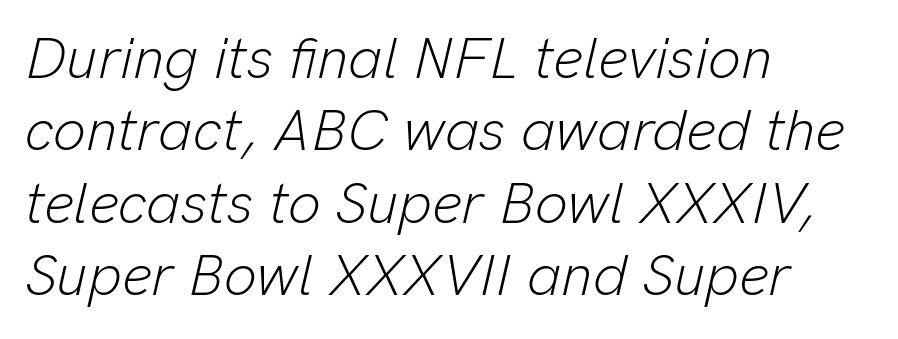
{"italic": "yes", "lean": "right", "slant_degrees": 13, "bold": "no", "weight": "light", "width": "normal", "stroke_contrast": "low", "x_height": "medium", "monospaced": "no", "underline": "no", "align": "left", "line_spacing": "normal", "line_spacing_ratio": 1.25, "letter_spacing": "normal", "letter_spacing_em": 0.0, "glyph_px": 58}
